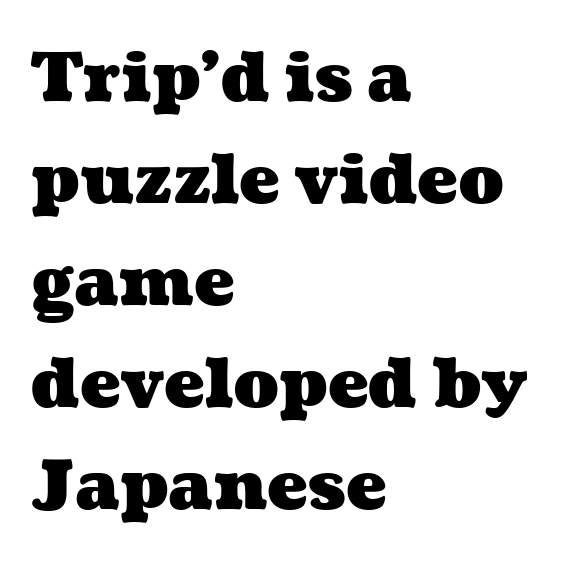
The image shows 68 px heavy, wide type; set left-aligned, normal line spacing (1.5x), normal letter spacing, not underlined; medium stroke contrast and a medium x-height.
